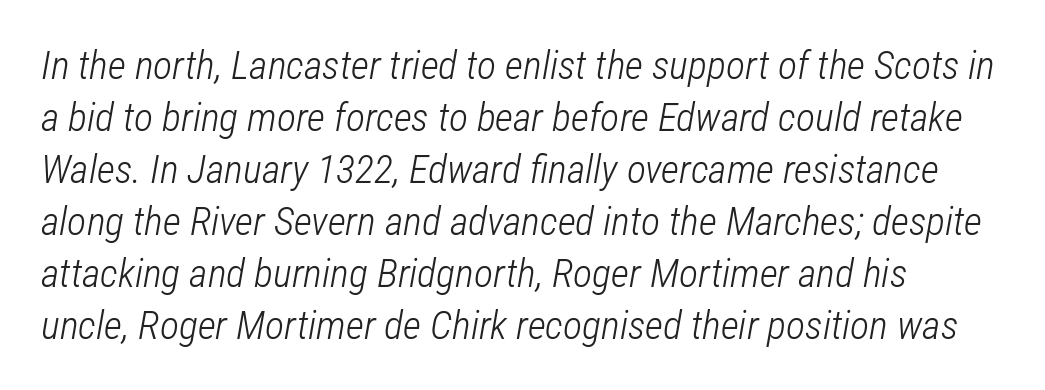
Q: Is the text bold? A: No.
Q: Is the text italic (slanted)? A: Yes, it leans right by about 12 degrees.
Q: Is the text underlined? A: No.
Q: How is the paragraph aligned? A: Left-aligned.
Q: Is the spacing between letters normal or unusually wide? A: Normal.
Q: Is the spacing between lines tight, normal or loose? A: Normal.
Q: Width (condensed, normal, or wide)? A: Condensed.
Q: Stroke contrast? A: Low.
Q: x-height? A: Medium.
Q: Monospaced? A: No.
